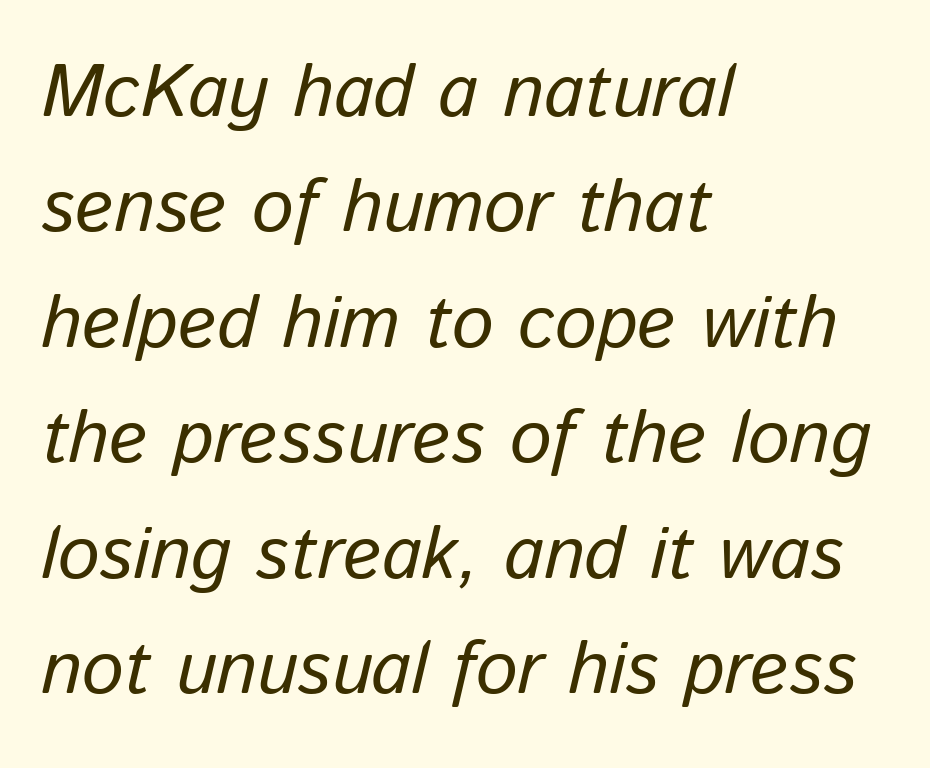
Is the type slanted? Yes — the strokes lean at a clear angle. In terms of leading, this rendering sits right in the middle. This sample is left-justified, so line endings fall wherever the words run out. The strip under each line holds only bare page.
